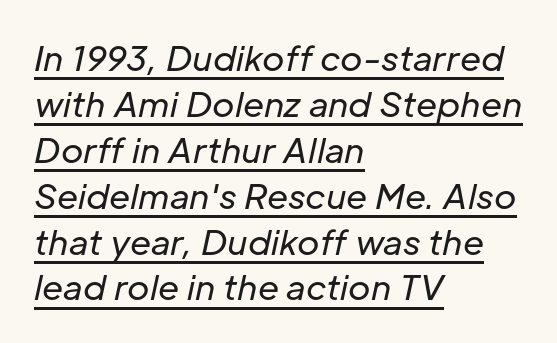
The image shows 34 px regular-weight type, italic (leaning right); set left-aligned, normal line spacing (1.35x), normal letter spacing, underlined; low stroke contrast and a medium x-height.
